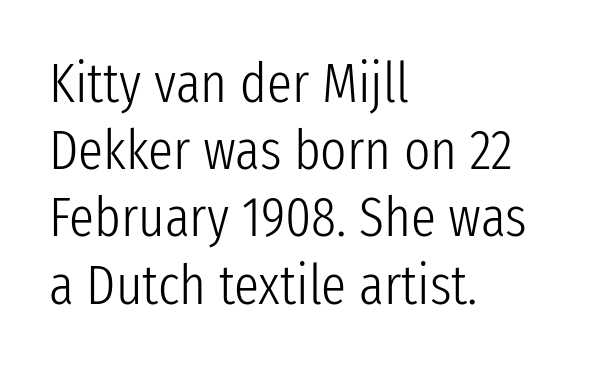
Q: Is the text bold? A: No.
Q: Is the text italic (slanted)? A: No, it is upright.
Q: Is the typeface a serif or a sans-serif typeface? A: Sans-serif.
Q: Is the text underlined? A: No.
Q: How is the paragraph aligned? A: Left-aligned.
Q: Is the spacing between letters normal or unusually wide? A: Normal.
Q: Width (condensed, normal, or wide)? A: Condensed.
Q: Stroke contrast? A: Low.
Q: x-height? A: Medium.
Q: Monospaced? A: No.
